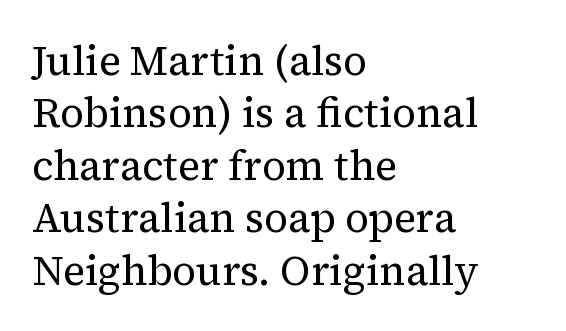
The typeface has the unassuming heft of standard copy or less. This rendering leaves character spacing at its baseline value. You can tell it's not italic because the verticals are truly vertical. Spacing verdict: proportional, widths tailored to each character.
